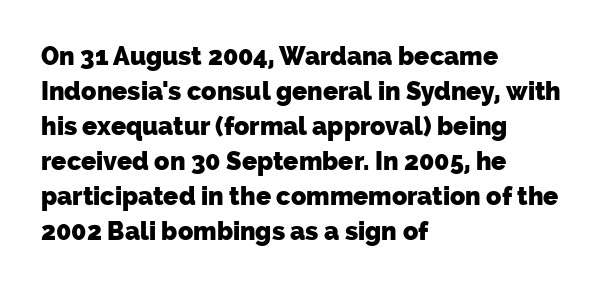
Vertically, the passage feels balanced, rows spaced as you'd expect. Each glyph is drawn with heavy, bold strokes. A classic flush-left, rag-right setting is used for this passage. The specimen omits any rule beneath the text block's lines.
